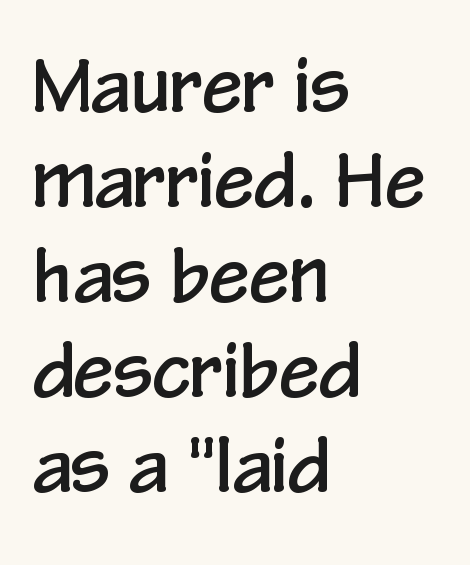
{"serif": "no", "italic": "no", "width": "condensed", "stroke_contrast": "low", "x_height": "medium", "monospaced": "no", "underline": "no", "align": "left", "line_spacing": "normal", "line_spacing_ratio": 1.3, "letter_spacing": "normal", "letter_spacing_em": 0.0, "glyph_px": 73}
